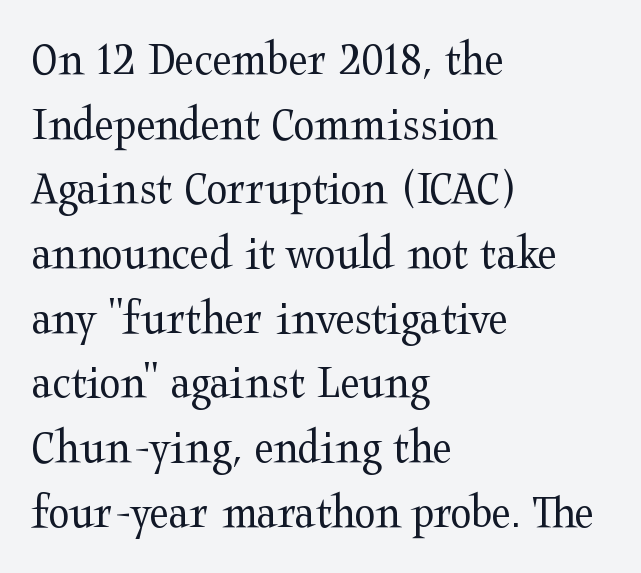
Q: Is the text bold? A: No.
Q: Is the text italic (slanted)? A: No, it is upright.
Q: Is the typeface a serif or a sans-serif typeface? A: Serif.
Q: Is the text underlined? A: No.
Q: How is the paragraph aligned? A: Left-aligned.
Q: Is the spacing between letters normal or unusually wide? A: Normal.
Q: Is the spacing between lines tight, normal or loose? A: Normal.
Q: Width (condensed, normal, or wide)? A: Wide.
Q: Stroke contrast? A: Medium.
Q: x-height? A: Medium.
Q: Monospaced? A: No.
